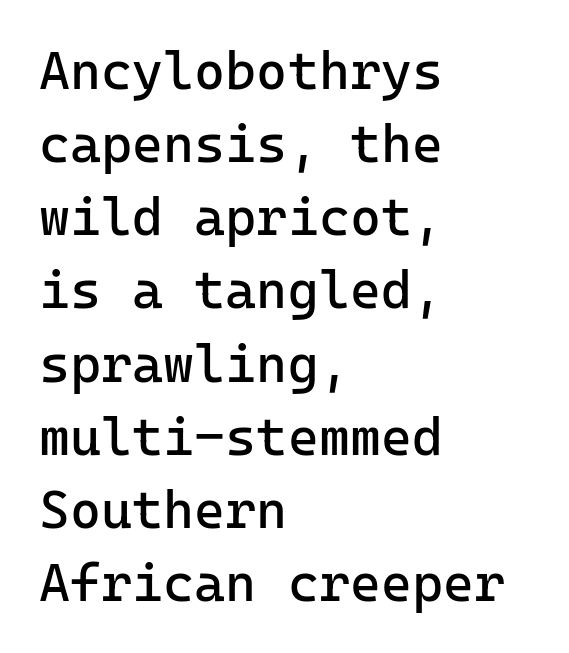
The passage is arranged the way most books set body copy — flush left. Descenders are the only things crossing below the line. If you measured baseline to baseline, you'd find a middling distance. This is not heavy type; no bold has been used. In terms of letterform style, serifs are entirely absent. Default kerning and tracking; the words read as compact shapes.
